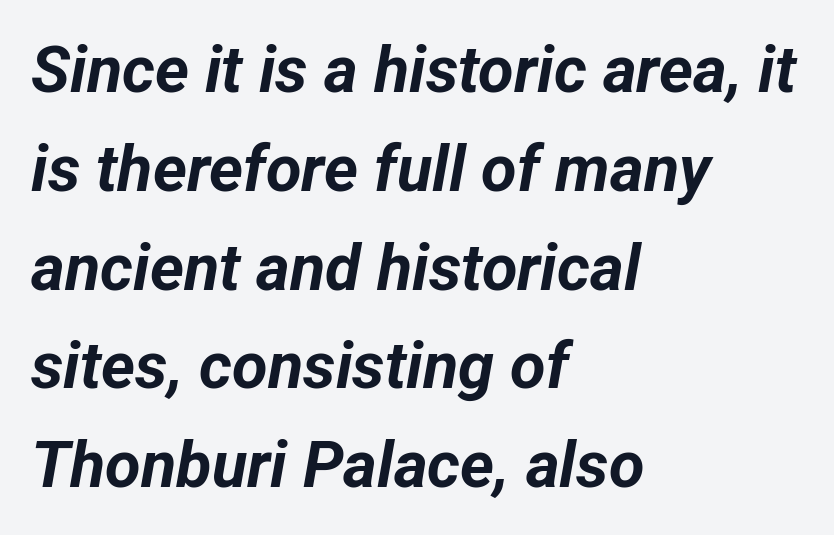
{"italic": "yes", "lean": "right", "slant_degrees": 12, "bold": "yes", "weight": "bold", "width": "normal", "stroke_contrast": "low", "x_height": "medium", "monospaced": "no", "underline": "no", "align": "left", "line_spacing": "normal", "line_spacing_ratio": 1.52, "letter_spacing": "normal", "letter_spacing_em": 0.0, "glyph_px": 65}
